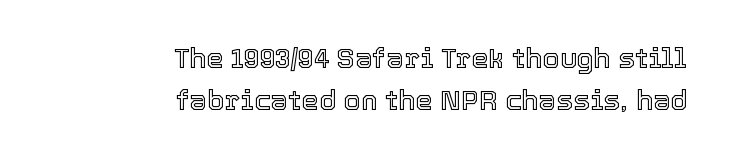
{"italic": "no", "width": "normal", "x_height": "medium", "monospaced": "no", "underline": "no", "align": "right", "line_spacing": "normal", "line_spacing_ratio": 1.51, "letter_spacing": "normal", "letter_spacing_em": 0.0, "glyph_px": 28}
